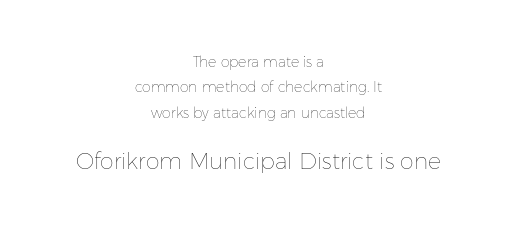
The image shows 22 px text type, upright; set centered, line spacing 1.81x, normal letter spacing, not underlined; the second (bottom) block is 1.57x larger.
